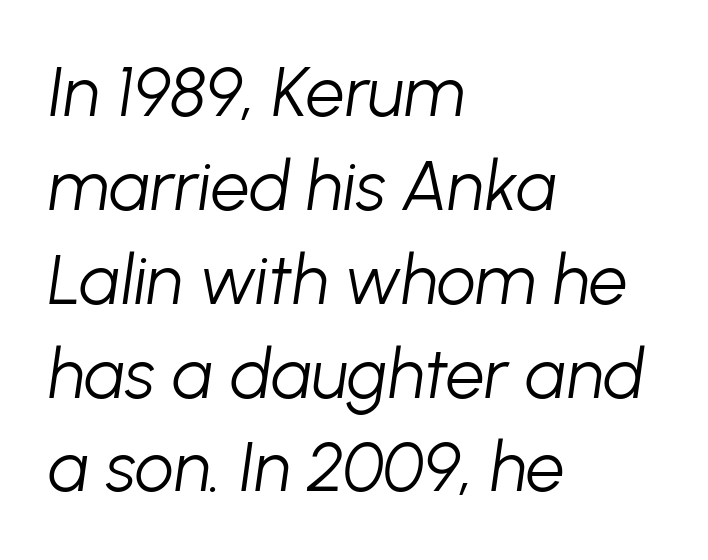
Q: Is the text bold? A: No.
Q: Is the text italic (slanted)? A: Yes, it leans right by about 8 degrees.
Q: Is the text underlined? A: No.
Q: How is the paragraph aligned? A: Left-aligned.
Q: Is the spacing between letters normal or unusually wide? A: Normal.
Q: Is the spacing between lines tight, normal or loose? A: Normal.
Q: Width (condensed, normal, or wide)? A: Normal.
Q: Stroke contrast? A: Low.
Q: x-height? A: Medium.
Q: Monospaced? A: No.
